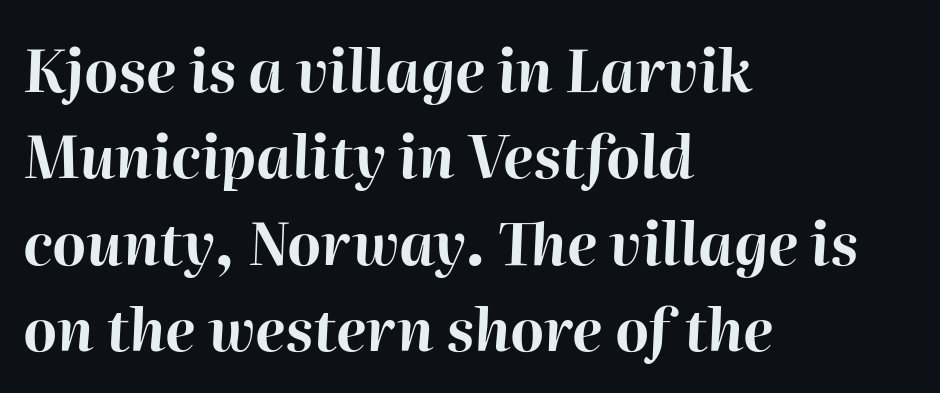
Q: Is the text bold? A: Yes.
Q: Is the text italic (slanted)? A: Yes, it leans right by about 2 degrees.
Q: Is the text underlined? A: No.
Q: How is the paragraph aligned? A: Left-aligned.
Q: Is the spacing between letters normal or unusually wide? A: Normal.
Q: Is the spacing between lines tight, normal or loose? A: Normal.
Q: Width (condensed, normal, or wide)? A: Normal.
Q: Stroke contrast? A: High.
Q: x-height? A: Medium.
Q: Monospaced? A: No.
